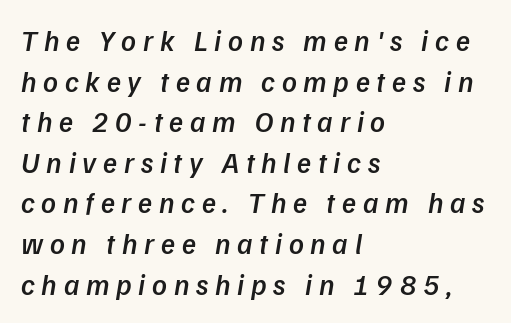
The image shows 29 px semibold type, italic (leaning right); set left-aligned, normal line spacing (1.4x), unusually wide letter spacing (+0.23 em), not underlined; low stroke contrast and a medium x-height.
